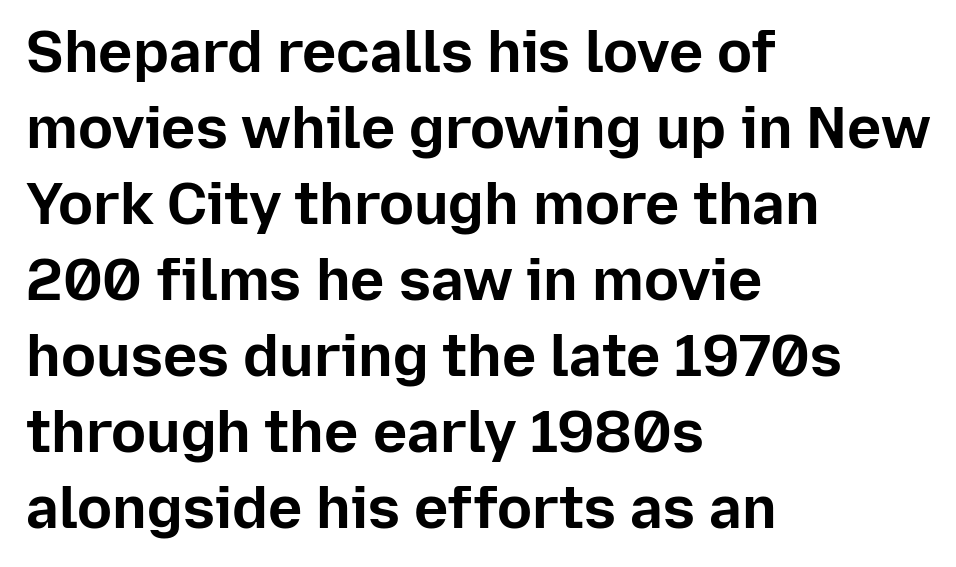
{"serif": "no", "italic": "no", "bold": "yes", "weight": "bold", "width": "normal", "stroke_contrast": "low", "x_height": "medium", "monospaced": "no", "underline": "no", "align": "left", "line_spacing": "normal", "line_spacing_ratio": 1.31, "letter_spacing": "normal", "letter_spacing_em": 0.0, "glyph_px": 58}
